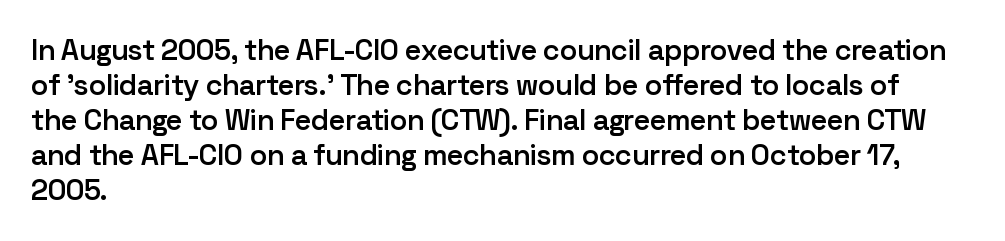
{"serif": "no", "italic": "no", "bold": "semi", "weight": "semibold", "width": "normal", "stroke_contrast": "low", "x_height": "medium", "monospaced": "no", "underline": "no", "align": "left", "line_spacing_ratio": 1.21, "letter_spacing": "normal", "letter_spacing_em": 0.0, "glyph_px": 29}
